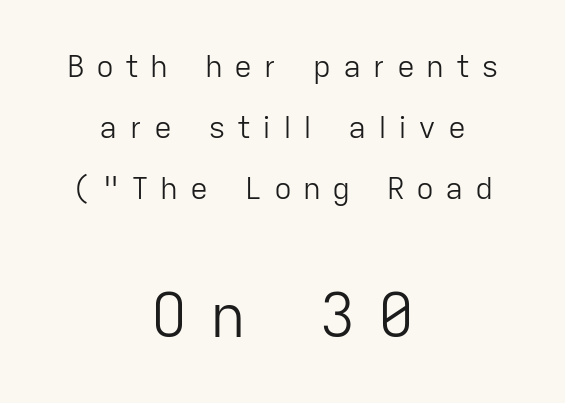
The image shows 60 px light sans-serif type, upright; set centered, loose line spacing (2.03x), unusually wide letter spacing (+0.38 em), not underlined; the second (bottom) block is 2.0x larger; low stroke contrast and a medium x-height.
